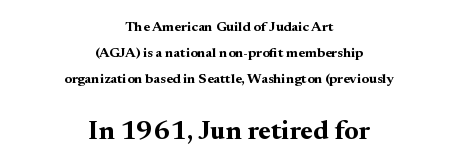
{"italic": "no", "bold": "yes", "underline": "no", "align": "center", "line_spacing_ratio": 1.85, "letter_spacing": "normal", "letter_spacing_em": 0.0, "larger_block": "second", "size_ratio": 1.93, "glyph_px": 27}
